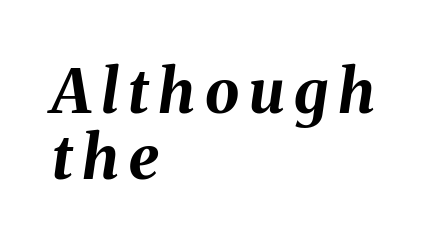
Looks like regular typesetting: each glyph gets only the width it needs. Compared with ordinary roman type, these characters are visibly tilted. The glyphs have the mass of a bold cut. Closely set lines give the paragraph a compact silhouette. The lines in this sample share a left origin and differ only in where they stop.
